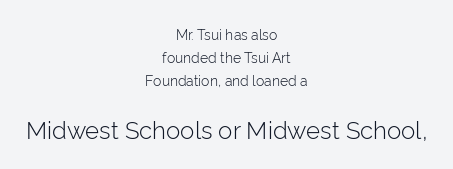
Q: Is the text bold? A: No.
Q: Is the text italic (slanted)? A: No, it is upright.
Q: Is the text underlined? A: No.
Q: How is the paragraph aligned? A: Centered.
Q: Is the spacing between letters normal or unusually wide? A: Normal.
Q: Is the spacing between lines tight, normal or loose? A: Normal.
Q: Which block of text is set in a larger size, the first (top) or the second (bottom)? A: The second (bottom) one.
